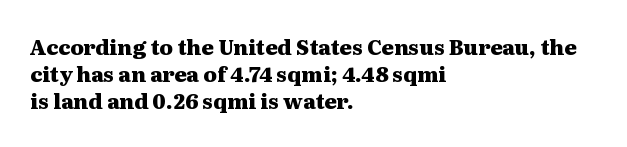
The image shows 21 px bold type, upright; set left-aligned, normal line spacing (1.29x), normal letter spacing, not underlined.
